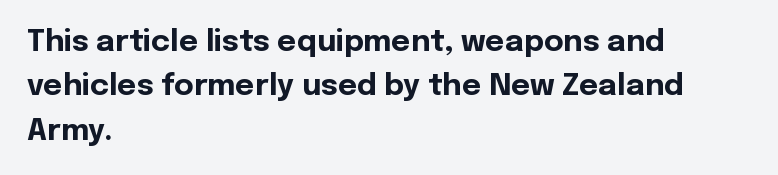
Nope, not italic — everything's standing straight. Left-aligned paragraph, ragged on the right. Each glyph is drawn with heavy, bold strokes. A typesetter would call this zero additional tracking.
